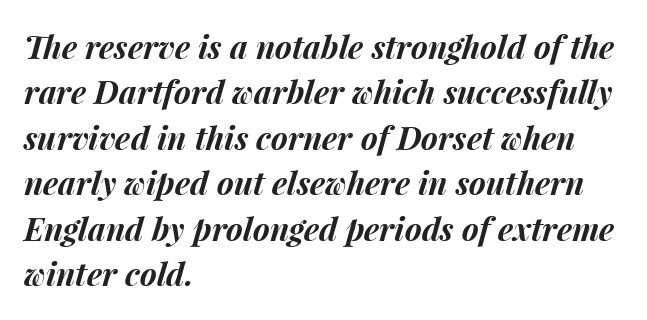
Q: Is the text bold? A: Yes.
Q: Is the text italic (slanted)? A: Yes, it leans right by about 15 degrees.
Q: Is the text underlined? A: No.
Q: How is the paragraph aligned? A: Left-aligned.
Q: Is the spacing between letters normal or unusually wide? A: Normal.
Q: Is the spacing between lines tight, normal or loose? A: Normal.
Q: Width (condensed, normal, or wide)? A: Normal.
Q: Stroke contrast? A: Medium.
Q: x-height? A: Medium.
Q: Monospaced? A: No.
